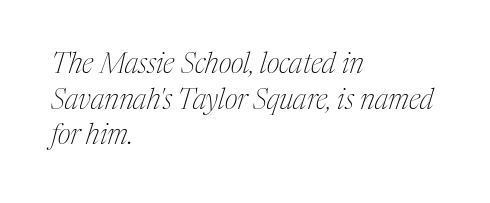
This is serif lettering, the kind often seen in printed books. Whoever set this chose a conventional vertical rhythm. The passage shown is not bold in any degree. Unmarked baselines from the first word to the last. The face used here is proportionally spaced, like ordinary book or web type. Nothing unusual about the tracking: characters are spaced as the font intends.
